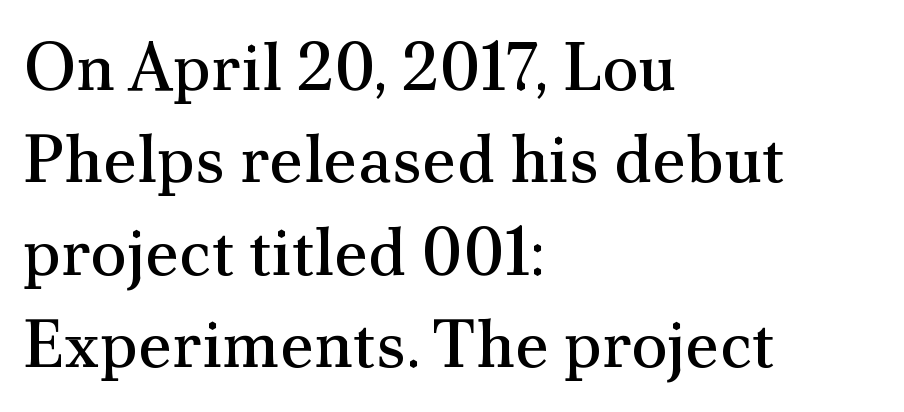
Just letters on the line, the space beneath them empty. Old-style or modern, the face here clearly has serifs. You could not count columns in this text — the font is proportionally spaced. The rag falls on the right side of this text block.
